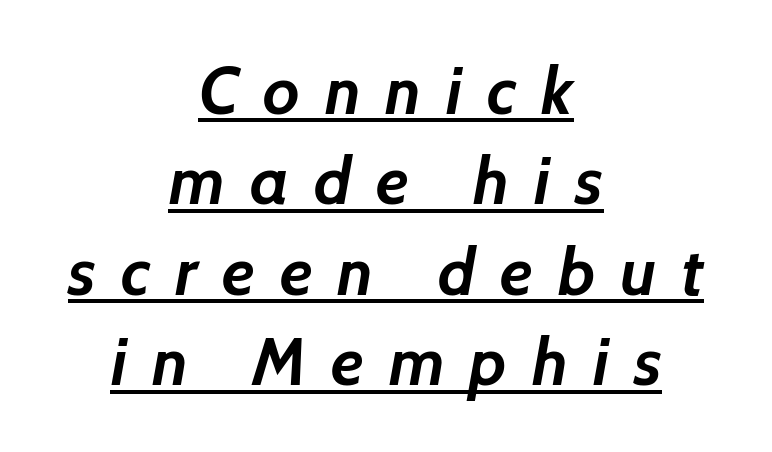
The image shows 67 px semibold sans-serif type; set centered, normal line spacing (1.35x), unusually wide letter spacing (+0.37 em), underlined; low stroke contrast and a medium x-height.
